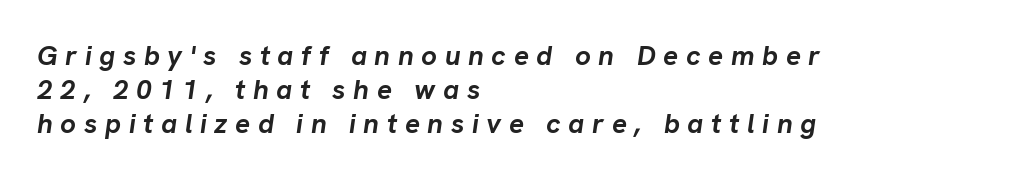
{"italic": "yes", "lean": "right", "slant_degrees": 8, "bold": "yes", "weight": "semibold", "width": "normal", "stroke_contrast": "low", "x_height": "medium", "monospaced": "no", "underline": "no", "align": "left", "line_spacing_ratio": 1.21, "letter_spacing": "wide", "letter_spacing_em": 0.27, "glyph_px": 28}
